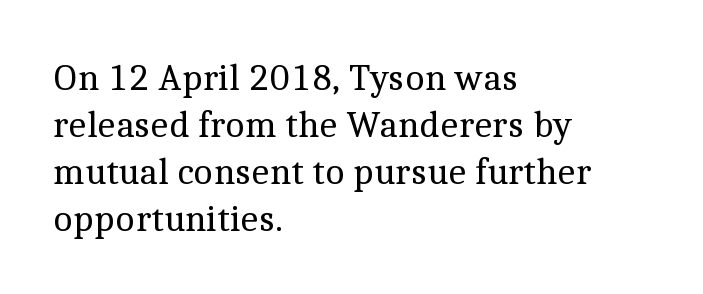
{"serif": "yes", "italic": "no", "bold": "no", "weight": "regular", "width": "normal", "x_height": "medium", "monospaced": "no", "underline": "no", "align": "left", "line_spacing_ratio": 1.24, "letter_spacing": "normal", "letter_spacing_em": 0.0, "glyph_px": 38}
